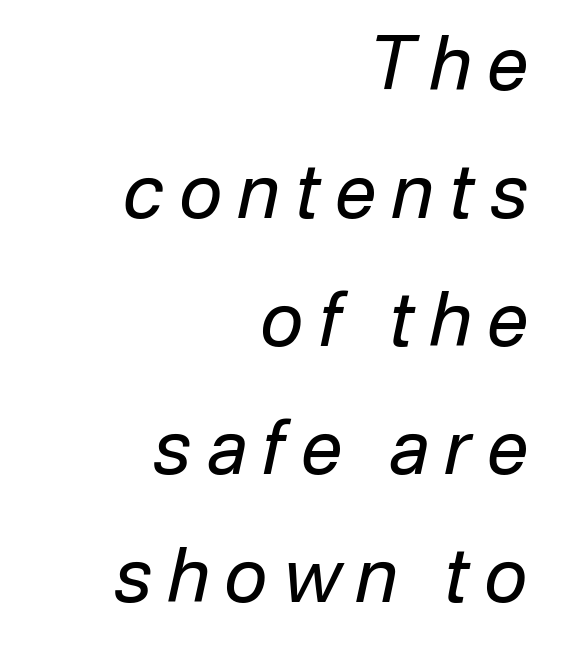
Unbolded letterforms with no extra heft. Check the space under the baseline: it is left empty. Reading down the block, your eye finds every line finishing at a fixed right position. When letters slant like this, we call the style italic.
